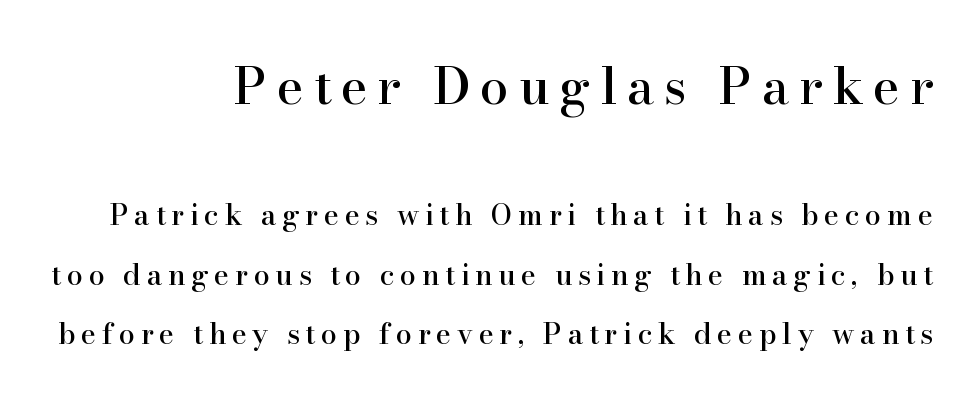
The image shows 51 px serif type, upright; set right-aligned, loose line spacing (2.06x), not underlined; the first (top) block is 1.76x larger; high stroke contrast and a small x-height.
